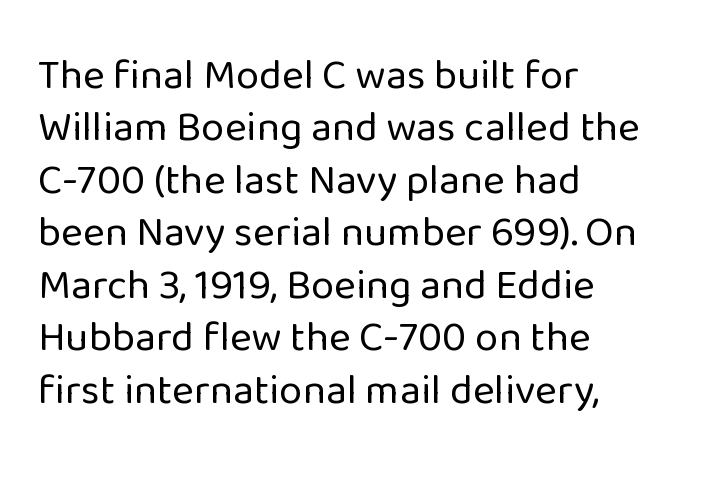
{"serif": "no", "italic": "no", "bold": "no", "weight": "regular", "width": "normal", "stroke_contrast": "low", "x_height": "medium", "monospaced": "no", "underline": "no", "align": "left", "line_spacing": "normal", "line_spacing_ratio": 1.25, "letter_spacing": "normal", "letter_spacing_em": 0.0, "glyph_px": 42}
